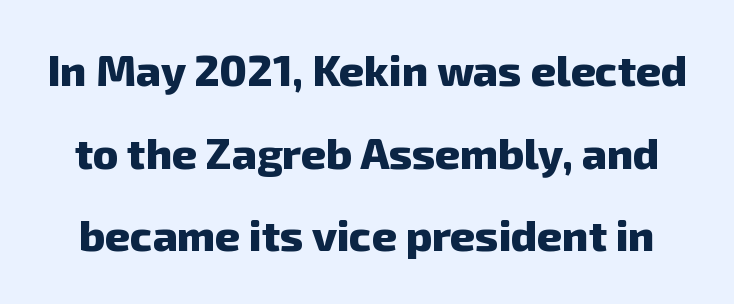
The image shows 43 px heavy sans-serif type; set loose line spacing (1.92x), normal letter spacing, not underlined; low stroke contrast and a medium x-height.
